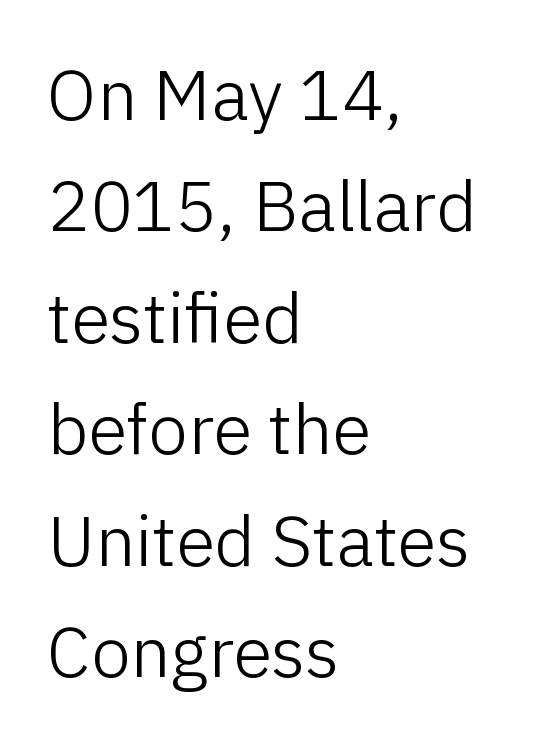
{"serif": "no", "italic": "no", "bold": "no", "weight": "light", "width": "normal", "stroke_contrast": "low", "x_height": "medium", "monospaced": "no", "underline": "no", "align": "left", "line_spacing": "normal", "line_spacing_ratio": 1.57, "letter_spacing": "normal", "letter_spacing_em": 0.0, "glyph_px": 71}
